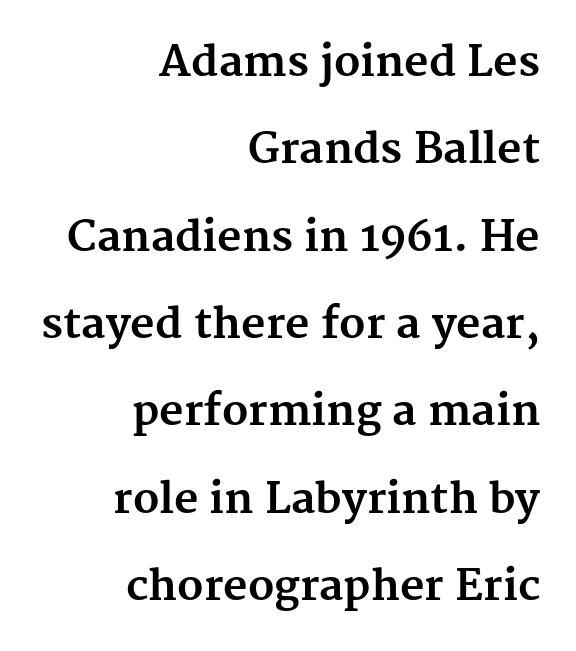
The image shows 42 px bold serif type, upright; set right-aligned, loose line spacing (2.08x), normal letter spacing, not underlined; medium stroke contrast and a medium x-height.
